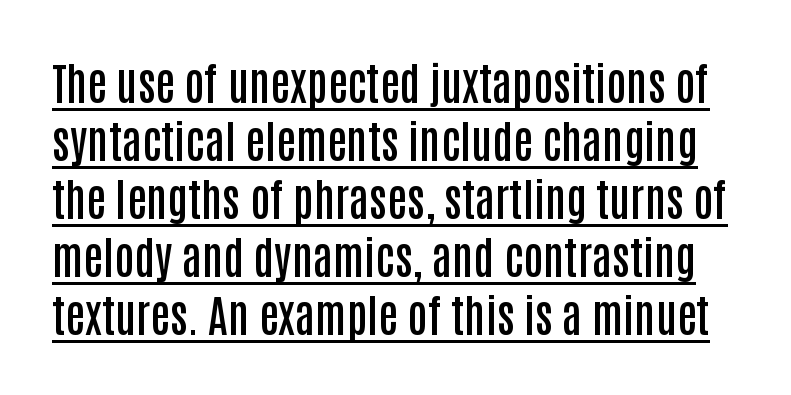
Q: Is the text bold? A: Semi-bold.
Q: Is the text italic (slanted)? A: No, it is upright.
Q: Is the typeface a serif or a sans-serif typeface? A: Sans-serif.
Q: Is the text underlined? A: Yes.
Q: Is the spacing between letters normal or unusually wide? A: Normal.
Q: Is the spacing between lines tight, normal or loose? A: Normal.
Q: Width (condensed, normal, or wide)? A: Condensed.
Q: Stroke contrast? A: Low.
Q: x-height? A: Large.
Q: Monospaced? A: No.
